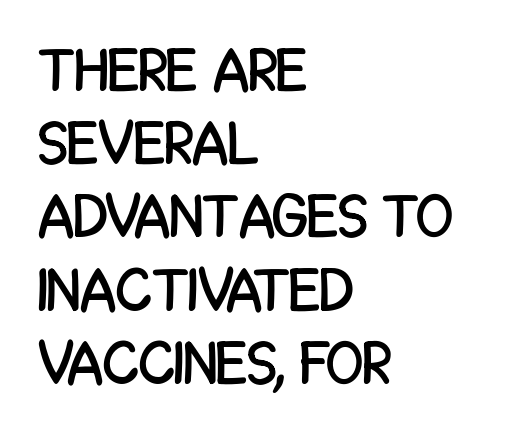
Q: Is the text italic (slanted)? A: No, it is upright.
Q: Is the typeface a serif or a sans-serif typeface? A: Sans-serif.
Q: Is the text underlined? A: No.
Q: How is the paragraph aligned? A: Left-aligned.
Q: Is the spacing between letters normal or unusually wide? A: Normal.
Q: Width (condensed, normal, or wide)? A: Condensed.
Q: Stroke contrast? A: Low.
Q: x-height? A: Large.
Q: Monospaced? A: No.
